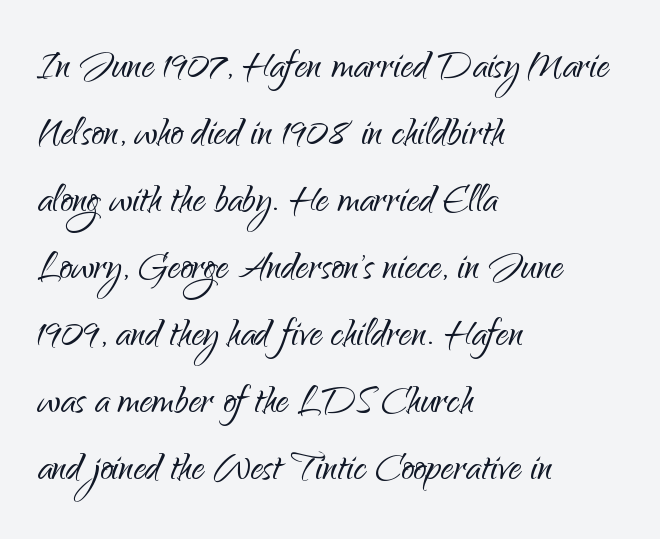
Q: Is the text bold? A: No.
Q: Is the text italic (slanted)? A: Yes.
Q: Is the typeface a serif or a sans-serif typeface? A: Sans-serif.
Q: Is the text underlined? A: No.
Q: How is the paragraph aligned? A: Left-aligned.
Q: Is the spacing between letters normal or unusually wide? A: Normal.
Q: Is the spacing between lines tight, normal or loose? A: Normal.
Q: Width (condensed, normal, or wide)? A: Normal.
Q: Stroke contrast? A: Low.
Q: x-height? A: Small.
Q: Monospaced? A: No.
